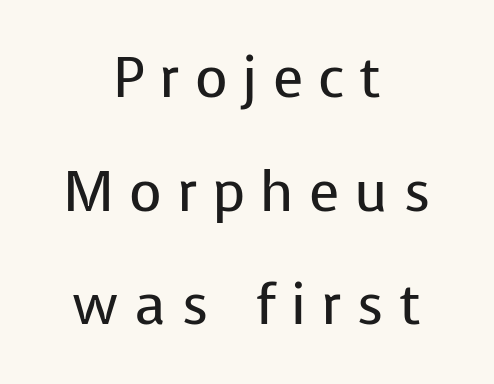
Q: Is the text bold? A: No.
Q: Is the text italic (slanted)? A: No, it is upright.
Q: Is the typeface a serif or a sans-serif typeface? A: Sans-serif.
Q: Is the text underlined? A: No.
Q: How is the paragraph aligned? A: Centered.
Q: Is the spacing between letters normal or unusually wide? A: Unusually wide.
Q: Is the spacing between lines tight, normal or loose? A: Loose.
Q: Width (condensed, normal, or wide)? A: Normal.
Q: Stroke contrast? A: Low.
Q: x-height? A: Medium.
Q: Monospaced? A: No.
